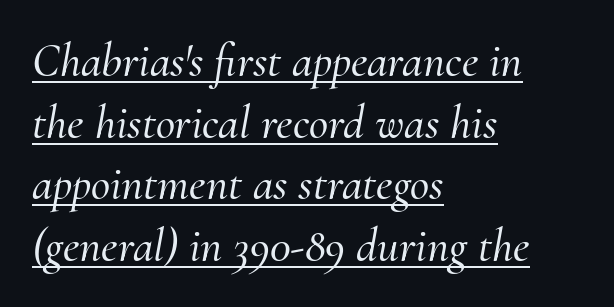
Q: Is the text italic (slanted)? A: Yes, it leans right by about 10 degrees.
Q: Is the typeface a serif or a sans-serif typeface? A: Serif.
Q: Is the text underlined? A: Yes.
Q: How is the paragraph aligned? A: Left-aligned.
Q: Is the spacing between letters normal or unusually wide? A: Normal.
Q: Is the spacing between lines tight, normal or loose? A: Normal.
Q: Width (condensed, normal, or wide)? A: Normal.
Q: Stroke contrast? A: Medium.
Q: x-height? A: Small.
Q: Monospaced? A: No.
